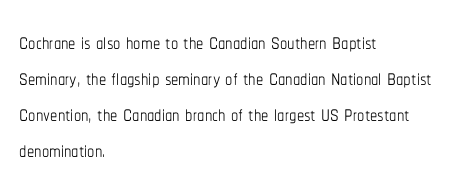
The image shows 29 px thin, condensed type, upright; set left-aligned, line spacing 1.24x, normal letter spacing, not underlined; low stroke contrast and a medium x-height.
